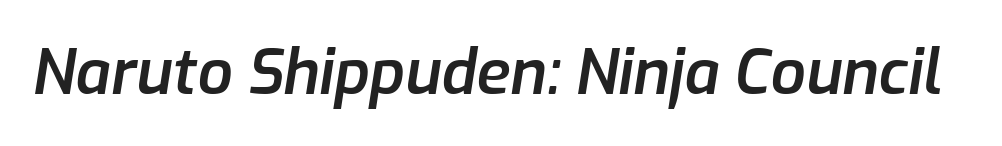
Check under the words: just untouched page. This sample has the flowing, uneven cadence of proportional lettering. Does extra space separate the letters? No, they use regular spacing. The typesetting leans somewhat heavy: a semibold. The glyphs look as if they've been sheared to an angle.
